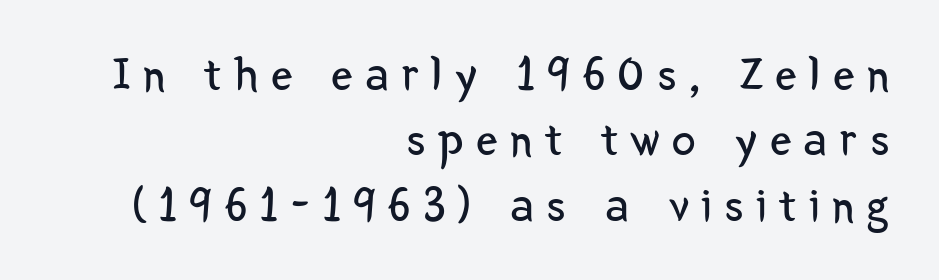
The image shows 48 px regular-weight, condensed sans-serif type, upright; set right-aligned, normal line spacing (1.36x), unusually wide letter spacing (+0.26 em), not underlined; low stroke contrast and a medium x-height.
